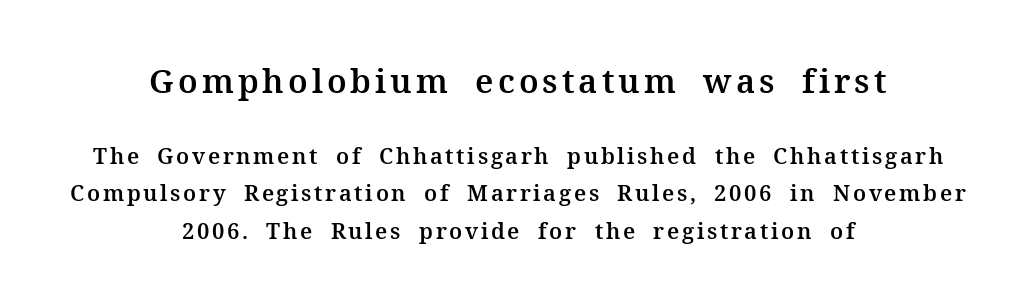
Q: Is the text italic (slanted)? A: No, it is upright.
Q: Is the typeface a serif or a sans-serif typeface? A: Serif.
Q: Is the text underlined? A: No.
Q: How is the paragraph aligned? A: Centered.
Q: Which block of text is set in a larger size, the first (top) or the second (bottom)? A: The first (top) one.
Q: Width (condensed, normal, or wide)? A: Normal.
Q: Stroke contrast? A: Medium.
Q: x-height? A: Medium.
Q: Monospaced? A: No.
